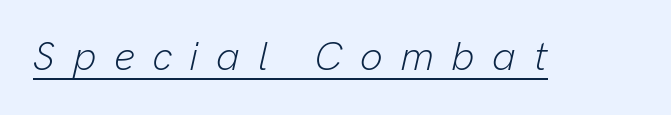
The characters are drawn with everyday or finer stroke widths. Decoration check: the copy is underlined. These lines are rendered in a variable-pitch font. Every character sits at an angle, as italics do. This sample uses expanded letter spacing, leaving extra air between glyphs.
